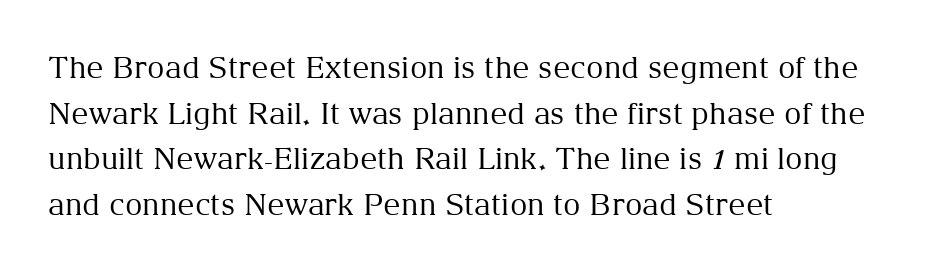
Q: Is the text bold? A: No.
Q: Is the text italic (slanted)? A: No, it is upright.
Q: Is the typeface a serif or a sans-serif typeface? A: Serif.
Q: Is the text underlined? A: No.
Q: How is the paragraph aligned? A: Left-aligned.
Q: Is the spacing between letters normal or unusually wide? A: Normal.
Q: Is the spacing between lines tight, normal or loose? A: Normal.
Q: Width (condensed, normal, or wide)? A: Normal.
Q: Stroke contrast? A: Medium.
Q: x-height? A: Medium.
Q: Monospaced? A: No.
